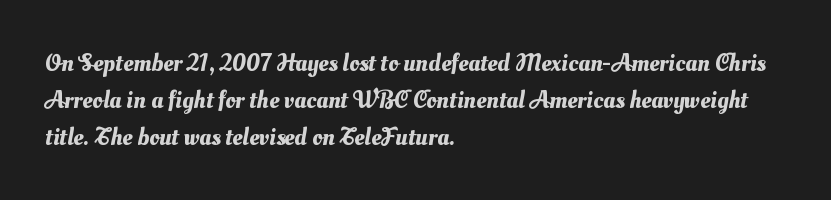
Q: Is the text underlined? A: No.
Q: How is the paragraph aligned? A: Left-aligned.
Q: Is the spacing between letters normal or unusually wide? A: Normal.
Q: Is the spacing between lines tight, normal or loose? A: Normal.
